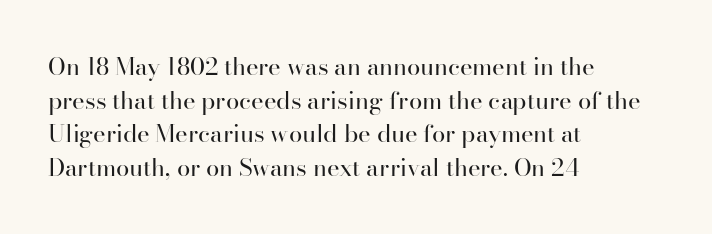
{"italic": "no", "bold": "no", "underline": "no", "align": "left", "line_spacing": "normal", "line_spacing_ratio": 1.4, "letter_spacing": "normal", "letter_spacing_em": 0.0, "glyph_px": 24}
